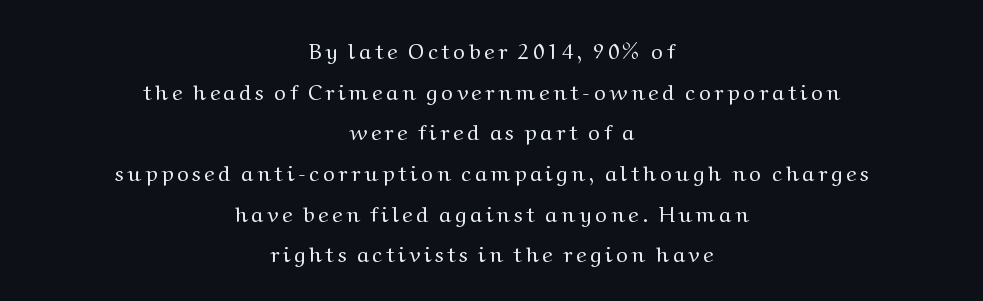
Caption: multi-line text, centered on the measure. Any mark beneath the type? The region is blank. Do the letters lean? They stand straight. The letterforms sit at book weight or below.
